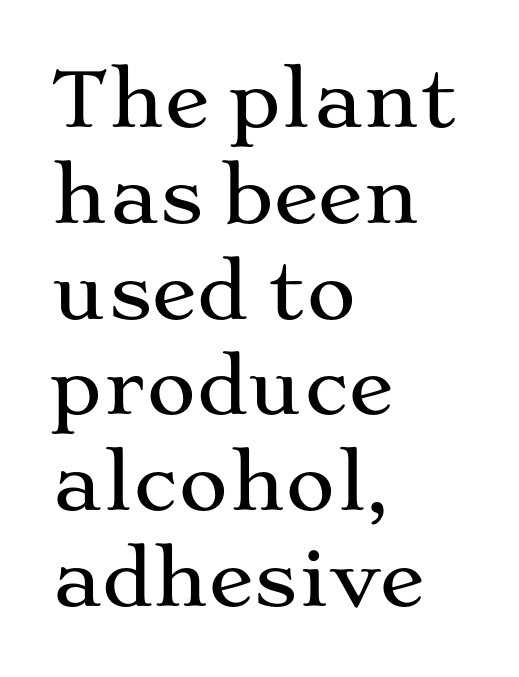
The image shows 76 px wide serif type, upright; set left-aligned, normal line spacing (1.26x), normal letter spacing, not underlined; medium stroke contrast and a medium x-height.
